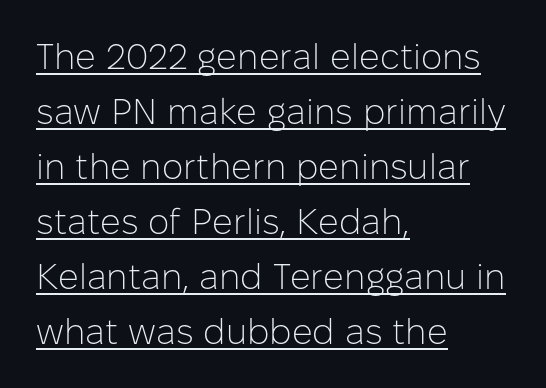
{"serif": "no", "italic": "no", "bold": "no", "weight": "light", "width": "normal", "stroke_contrast": "low", "x_height": "medium", "monospaced": "no", "underline": "yes", "align": "left", "line_spacing": "normal", "line_spacing_ratio": 1.53, "letter_spacing": "normal", "letter_spacing_em": 0.0, "glyph_px": 36}
